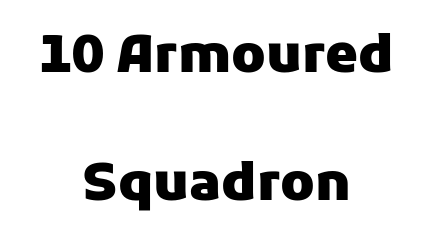
The image shows 52 px heavy sans-serif type, upright; set centered, loose line spacing (2.46x), normal letter spacing, not underlined; low stroke contrast and a medium x-height.
